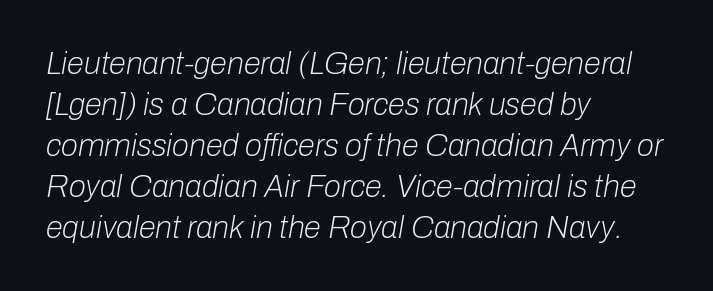
The image shows 31 px light type, italic (leaning right); set left-aligned, normal line spacing (1.32x), normal letter spacing, not underlined; low stroke contrast and a medium x-height.
